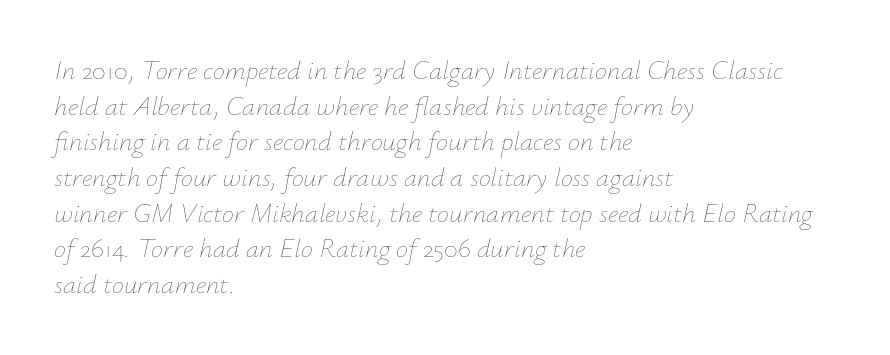
The image shows 27 px text type, italic (leaning right); set left-aligned, normal line spacing (1.32x), normal letter spacing, not underlined.
